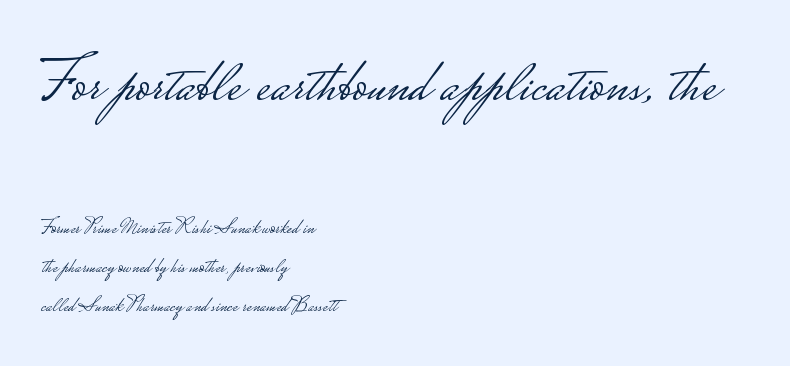
The image shows 64 px light, wide sans-serif type; set left-aligned, line spacing 1.88x, normal letter spacing, not underlined; the first (top) block is 3.05x larger; low stroke contrast.
